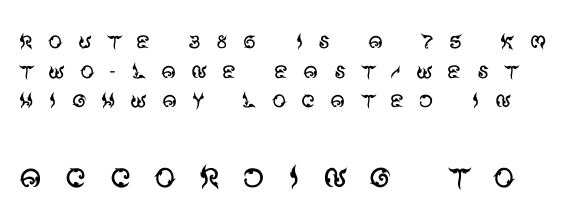
Q: Is the text bold? A: No.
Q: Is the text italic (slanted)? A: No, it is upright.
Q: Is the typeface a serif or a sans-serif typeface? A: Sans-serif.
Q: Is the text underlined? A: No.
Q: Is the spacing between letters normal or unusually wide? A: Unusually wide.
Q: Is the spacing between lines tight, normal or loose? A: Tight.
Q: Which block of text is set in a larger size, the first (top) or the second (bottom)? A: The second (bottom) one.
Q: Width (condensed, normal, or wide)? A: Normal.
Q: Stroke contrast? A: Medium.
Q: x-height? A: Large.
Q: Monospaced? A: No.
